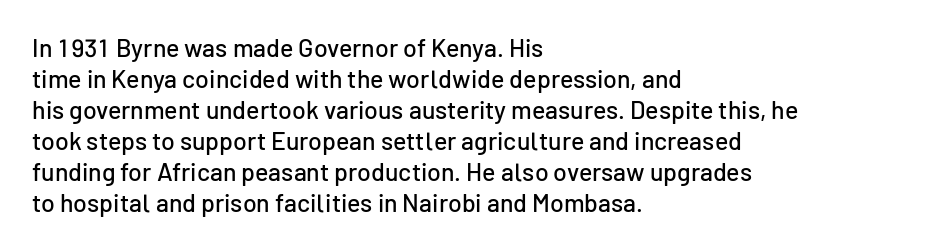
{"italic": "no", "underline": "no", "align": "left", "line_spacing_ratio": 1.24, "letter_spacing": "normal", "letter_spacing_em": 0.0, "glyph_px": 25}
